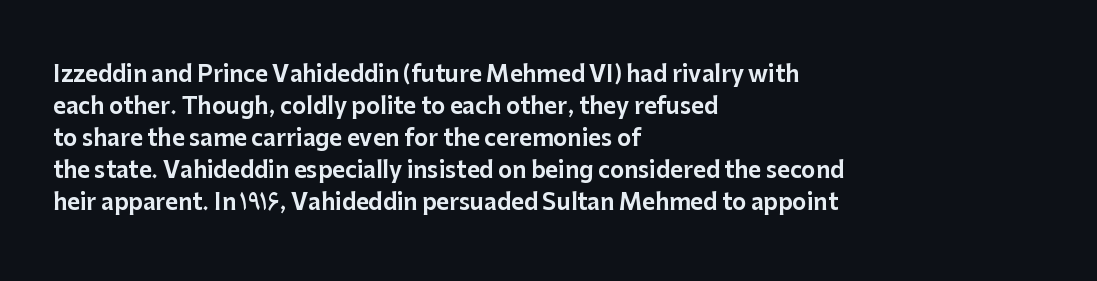
Q: Is the text italic (slanted)? A: No, it is upright.
Q: Is the text underlined? A: No.
Q: How is the paragraph aligned? A: Left-aligned.
Q: Is the spacing between letters normal or unusually wide? A: Normal.
Q: Is the spacing between lines tight, normal or loose? A: Normal.
